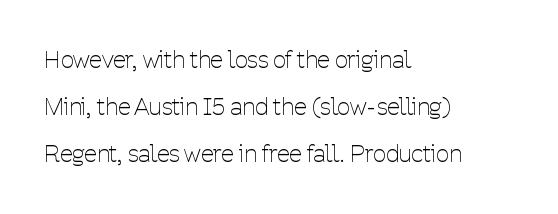
{"italic": "no", "bold": "no", "underline": "no", "align": "left", "line_spacing": "loose", "line_spacing_ratio": 2.05, "letter_spacing": "normal", "letter_spacing_em": 0.0, "glyph_px": 23}
